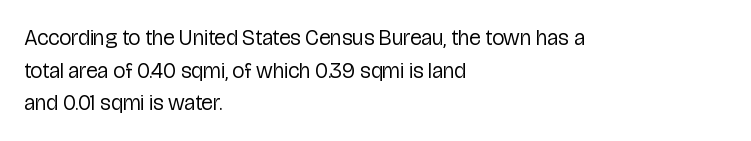
{"italic": "no", "bold": "no", "underline": "no", "align": "left", "line_spacing": "normal", "line_spacing_ratio": 1.48, "letter_spacing": "normal", "letter_spacing_em": 0.0, "glyph_px": 22}
